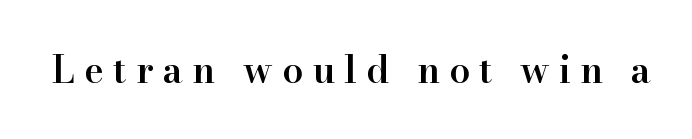
The image shows 37 px semibold serif type, upright; set unusually wide letter spacing (+0.25 em), not underlined; high stroke contrast and a small x-height.
